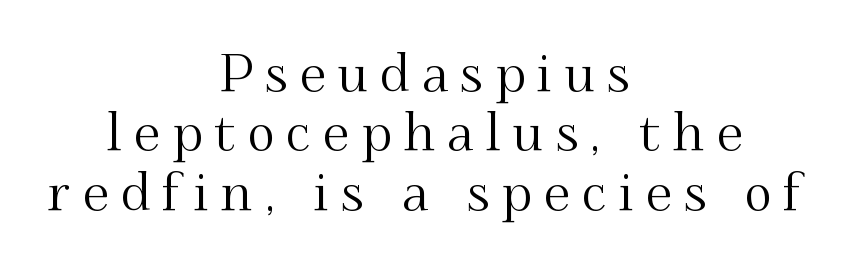
Display-style spreading of the glyphs; the letterfit is very open. Honestly, the rows look squashed on top of each other. This sample has the flowing, uneven cadence of proportional lettering. Do the letters lean? They stand straight. Teacher's note: observe the equal gaps on both sides — that is centered alignment.
